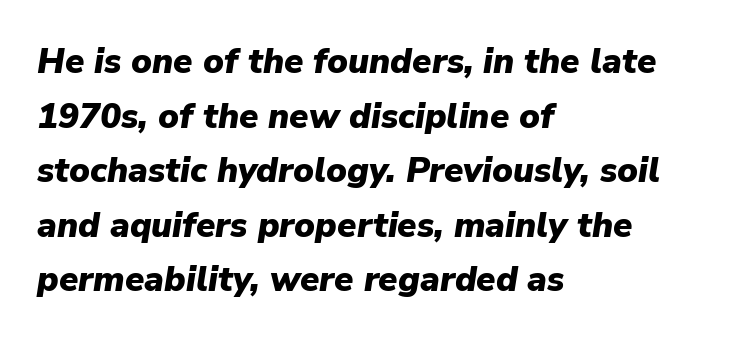
Q: Is the text bold? A: Yes.
Q: Is the text italic (slanted)? A: Yes, it leans right by about 9 degrees.
Q: Is the text underlined? A: No.
Q: How is the paragraph aligned? A: Left-aligned.
Q: Is the spacing between letters normal or unusually wide? A: Normal.
Q: Is the spacing between lines tight, normal or loose? A: Normal.
Q: Width (condensed, normal, or wide)? A: Normal.
Q: Stroke contrast? A: Low.
Q: x-height? A: Medium.
Q: Monospaced? A: No.
